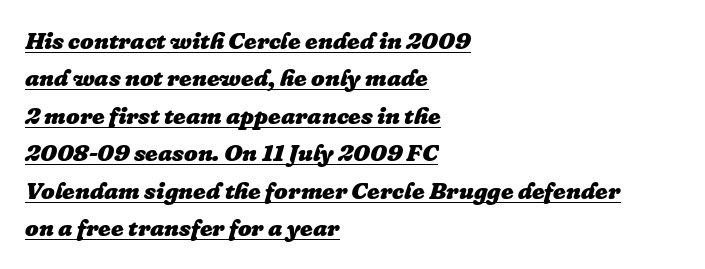
The image shows 24 px bold type, italic (leaning right); set left-aligned, normal line spacing (1.56x), normal letter spacing, underlined.
